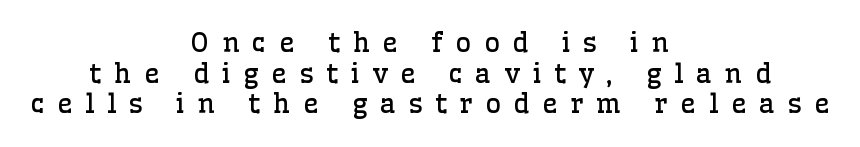
The image shows 27 px text type, upright; set centered, tight line spacing (1.13x), unusually wide letter spacing (+0.47 em), not underlined.
